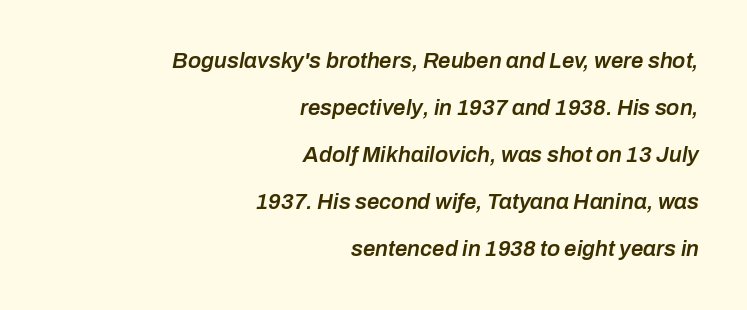
The image shows 22 px text type, italic (leaning right); set right-aligned, loose line spacing (2.14x), normal letter spacing, not underlined.
